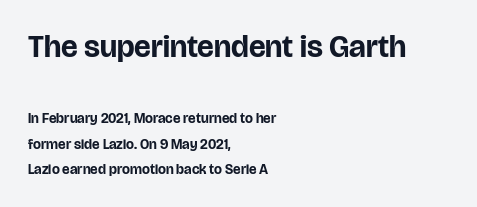
Here the designer chose a conventional face with non-uniform glyph widths. Short and long lines alike share a common starting point at left. Every stem runs plumb, perpendicular to the baseline. Reading top to bottom, the characters get smaller at the block break. In terms of letterspacing, this is plain default setting. Underlining? Definitely not there.
